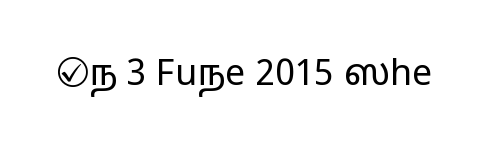
Q: Is the text bold? A: No.
Q: Is the text italic (slanted)? A: No, it is upright.
Q: Is the typeface a serif or a sans-serif typeface? A: Sans-serif.
Q: Is the text underlined? A: No.
Q: Is the spacing between letters normal or unusually wide? A: Normal.
Q: Width (condensed, normal, or wide)? A: Wide.
Q: Stroke contrast? A: Low.
Q: x-height? A: Medium.
Q: Monospaced? A: No.
